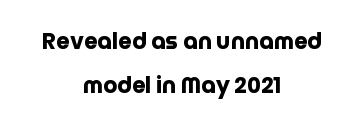
{"italic": "no", "bold": "yes", "underline": "no", "align": "center", "line_spacing": "loose", "line_spacing_ratio": 2.02, "letter_spacing": "normal", "letter_spacing_em": 0.0, "glyph_px": 22}
